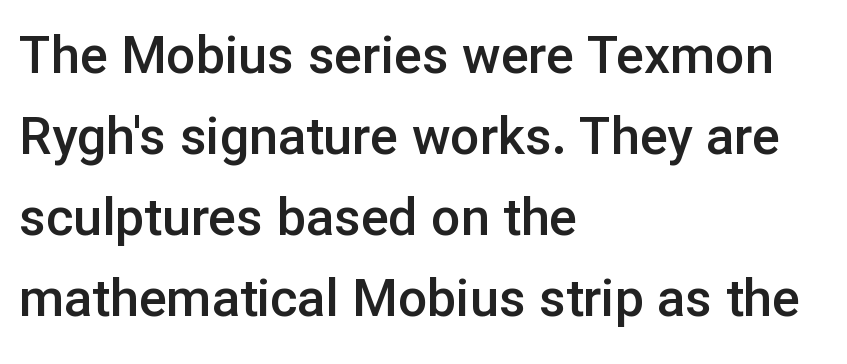
{"serif": "no", "italic": "no", "bold": "semi", "weight": "semibold", "width": "normal", "stroke_contrast": "low", "x_height": "medium", "monospaced": "no", "underline": "no", "align": "left", "line_spacing": "normal", "line_spacing_ratio": 1.56, "letter_spacing": "normal", "letter_spacing_em": 0.0, "glyph_px": 52}
